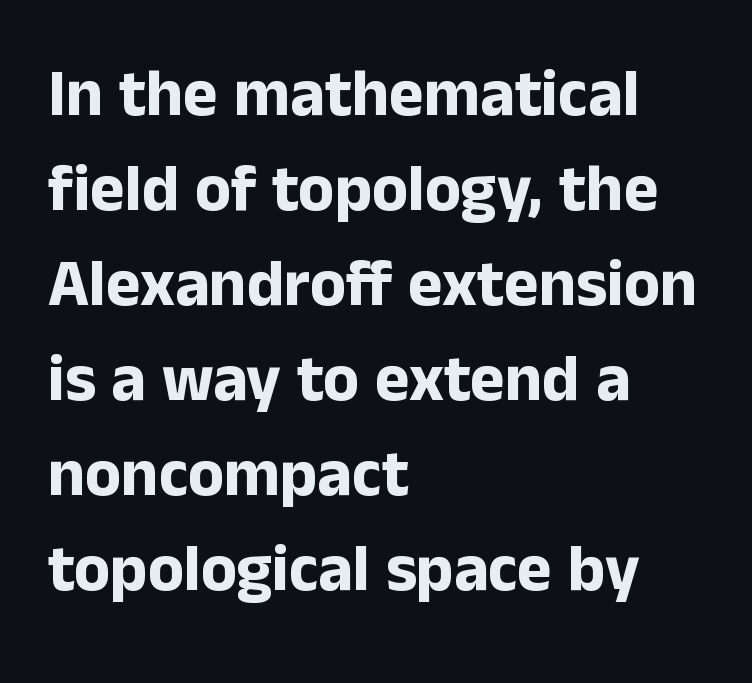
The letters stand upright; this is a roman face. This sample has the flowing, uneven cadence of proportional lettering. Look at the bottom of the vertical strokes: they stop flat, with no serifs. Look at the stroke-to-counter ratio: heavy, a bold.
